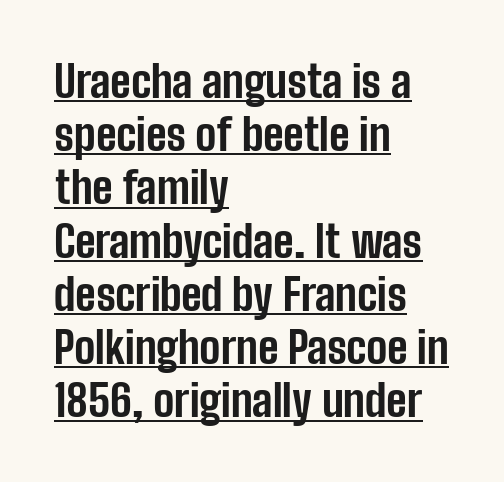
{"serif": "no", "italic": "no", "bold": "yes", "weight": "bold", "width": "condensed", "stroke_contrast": "low", "x_height": "medium", "monospaced": "no", "underline": "yes", "align": "left", "line_spacing_ratio": 1.21, "letter_spacing": "normal", "letter_spacing_em": 0.0, "glyph_px": 44}
